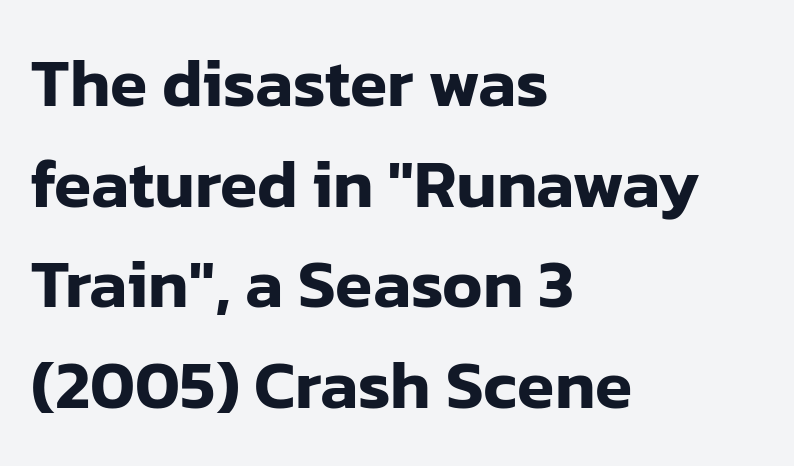
Here the designer chose a conventional face with non-uniform glyph widths. Grotesque or geometric, the face here clearly has no serifs. These lines are set flush left with a ragged right edge. The typography opts for an upright posture over an oblique one.
